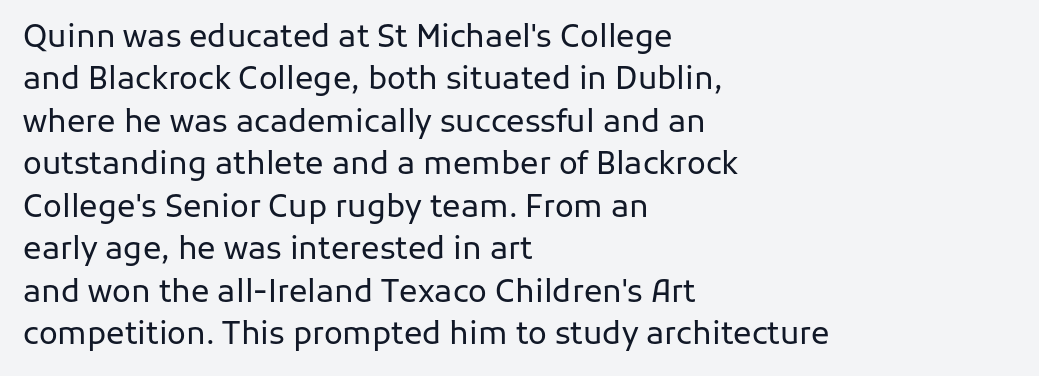
The image shows 31 px regular-weight sans-serif type, upright; set left-aligned, normal line spacing (1.37x), normal letter spacing, not underlined; low stroke contrast and a medium x-height.
